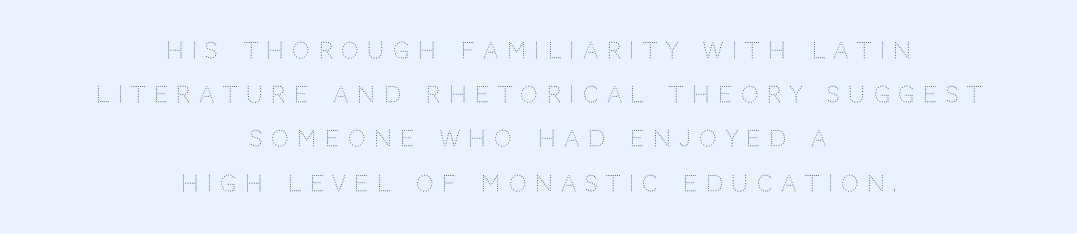
{"italic": "no", "bold": "no", "underline": "no", "align": "center", "line_spacing": "loose", "line_spacing_ratio": 2.01, "letter_spacing": "wide", "letter_spacing_em": 0.39, "glyph_px": 22}
